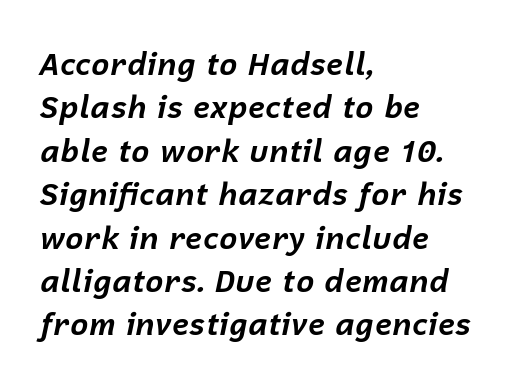
The image shows 31 px bold type, italic (leaning right); set left-aligned, normal line spacing (1.4x), normal letter spacing, not underlined; low stroke contrast and a medium x-height.
